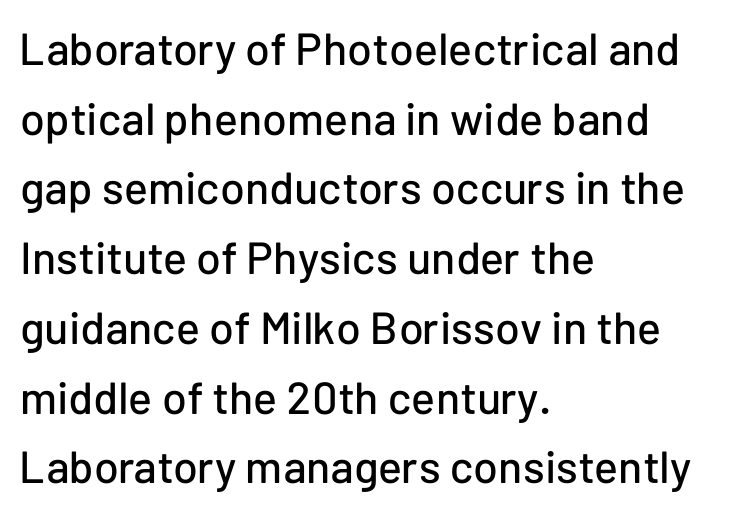
Q: Is the text italic (slanted)? A: No, it is upright.
Q: Is the typeface a serif or a sans-serif typeface? A: Sans-serif.
Q: Is the text underlined? A: No.
Q: How is the paragraph aligned? A: Left-aligned.
Q: Is the spacing between letters normal or unusually wide? A: Normal.
Q: Is the spacing between lines tight, normal or loose? A: Normal.
Q: Width (condensed, normal, or wide)? A: Normal.
Q: Stroke contrast? A: Low.
Q: x-height? A: Medium.
Q: Monospaced? A: No.
